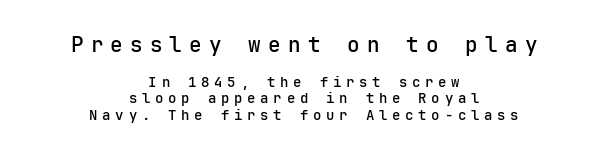
Q: Is the text italic (slanted)? A: No, it is upright.
Q: Is the text underlined? A: No.
Q: How is the paragraph aligned? A: Centered.
Q: Is the spacing between letters normal or unusually wide? A: Unusually wide.
Q: Which block of text is set in a larger size, the first (top) or the second (bottom)? A: The first (top) one.
